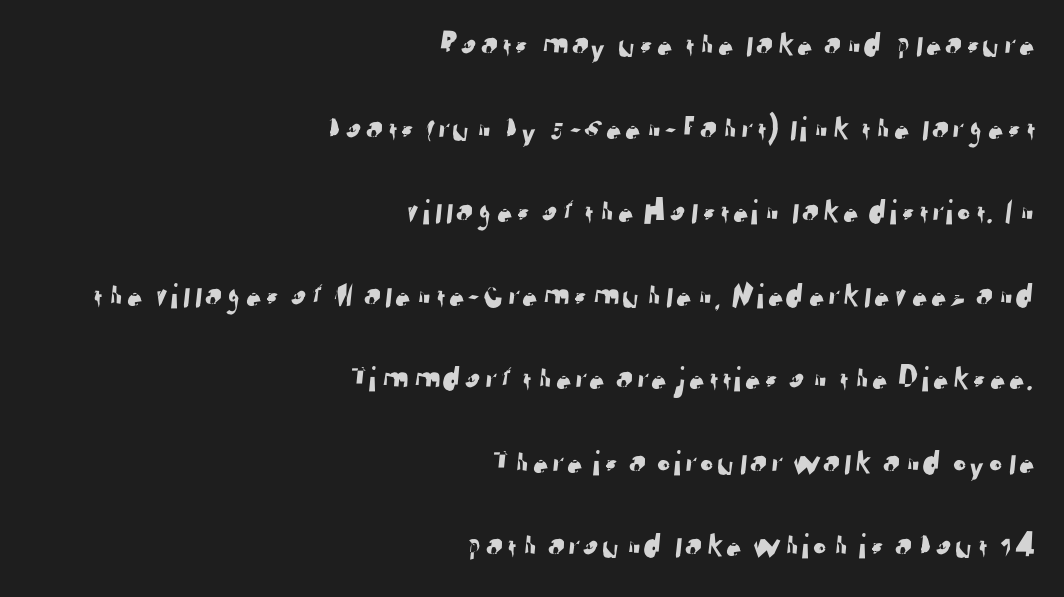
The image shows 36 px sans-serif type; set right-aligned, loose line spacing (2.32x), normal letter spacing, not underlined; low stroke contrast and a medium x-height.
